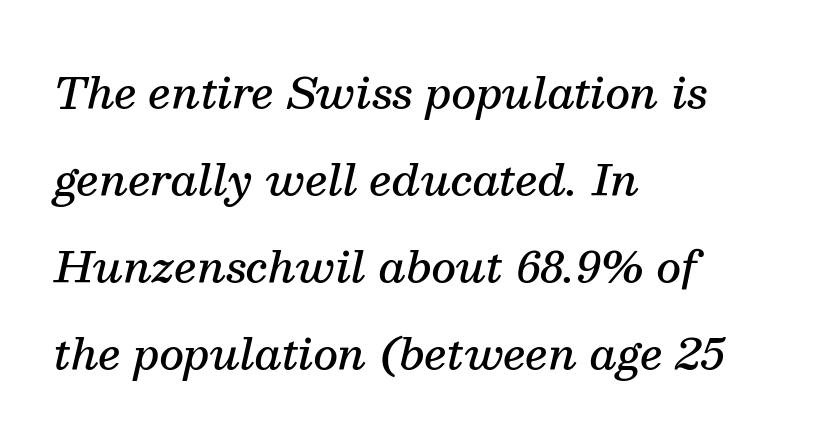
The image shows 43 px semibold serif type, italic (leaning right); set left-aligned, loose line spacing (2.02x), normal letter spacing, not underlined; medium stroke contrast and a medium x-height.
